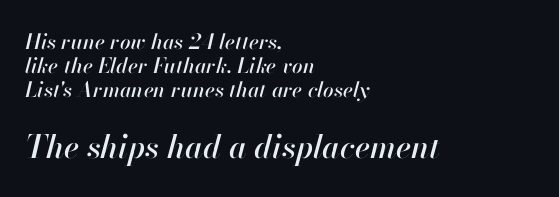
{"italic": "yes", "lean": "right", "slant_degrees": 13, "width": "normal", "stroke_contrast": "high", "x_height": "small", "monospaced": "no", "underline": "no", "align": "left", "line_spacing": "tight", "line_spacing_ratio": 1.14, "letter_spacing": "normal", "letter_spacing_em": 0.0, "larger_block": "second", "size_ratio": 1.52, "glyph_px": 32}
